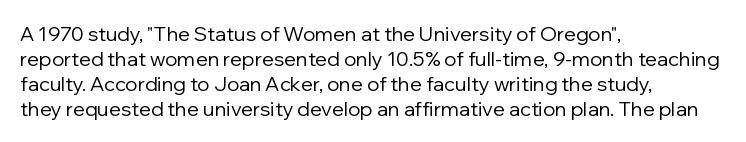
The image shows 20 px text type, upright; set left-aligned, normal line spacing (1.25x), normal letter spacing, not underlined.
